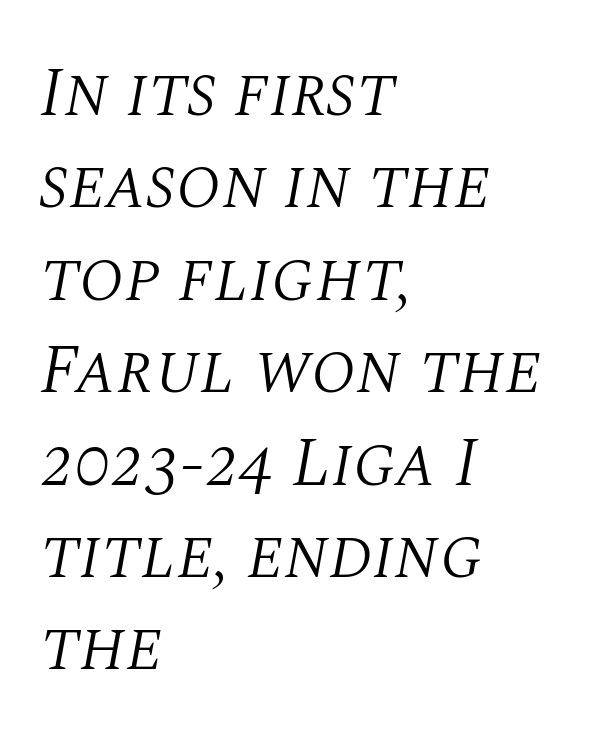
Q: Is the text bold? A: No.
Q: Is the text italic (slanted)? A: Yes, it leans right by about 10 degrees.
Q: Is the typeface a serif or a sans-serif typeface? A: Serif.
Q: Is the text underlined? A: No.
Q: How is the paragraph aligned? A: Left-aligned.
Q: Is the spacing between letters normal or unusually wide? A: Normal.
Q: Is the spacing between lines tight, normal or loose? A: Normal.
Q: Width (condensed, normal, or wide)? A: Normal.
Q: Stroke contrast? A: Medium.
Q: x-height? A: Large.
Q: Monospaced? A: No.
